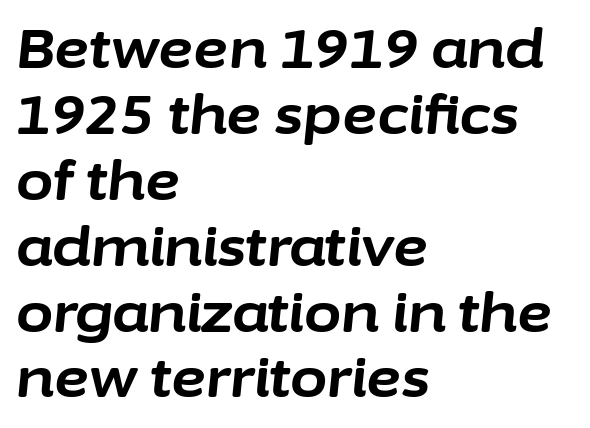
The image shows 54 px bold type, italic (leaning right); set left-aligned, line spacing 1.22x, normal letter spacing, not underlined; low stroke contrast and a medium x-height.
